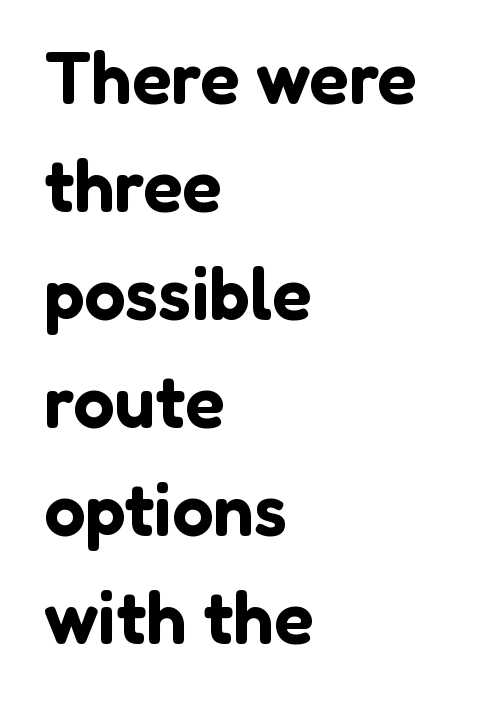
The image shows 73 px sans-serif type, upright; set left-aligned, normal line spacing (1.48x), normal letter spacing, not underlined; low stroke contrast and a medium x-height.
